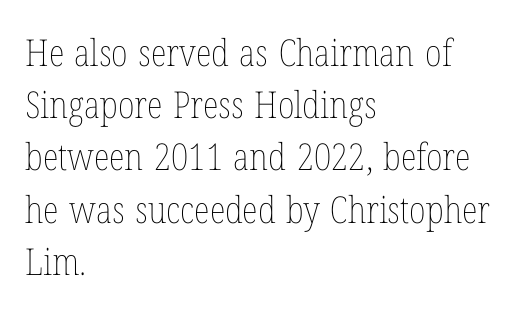
The image shows 37 px thin, condensed type, upright; set left-aligned, normal line spacing (1.41x), normal letter spacing, not underlined; low stroke contrast and a medium x-height.
